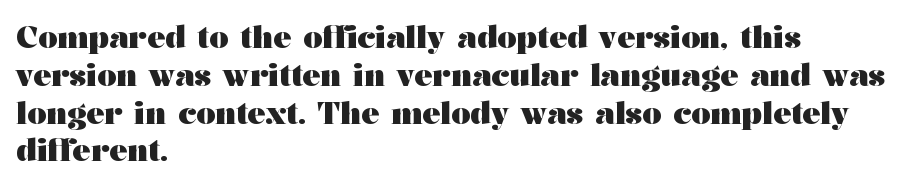
Q: Is the text bold? A: Yes.
Q: Is the text italic (slanted)? A: No, it is upright.
Q: Is the typeface a serif or a sans-serif typeface? A: Serif.
Q: Is the text underlined? A: No.
Q: How is the paragraph aligned? A: Left-aligned.
Q: Is the spacing between letters normal or unusually wide? A: Normal.
Q: Is the spacing between lines tight, normal or loose? A: Normal.
Q: Width (condensed, normal, or wide)? A: Wide.
Q: Stroke contrast? A: Medium.
Q: x-height? A: Medium.
Q: Monospaced? A: No.
